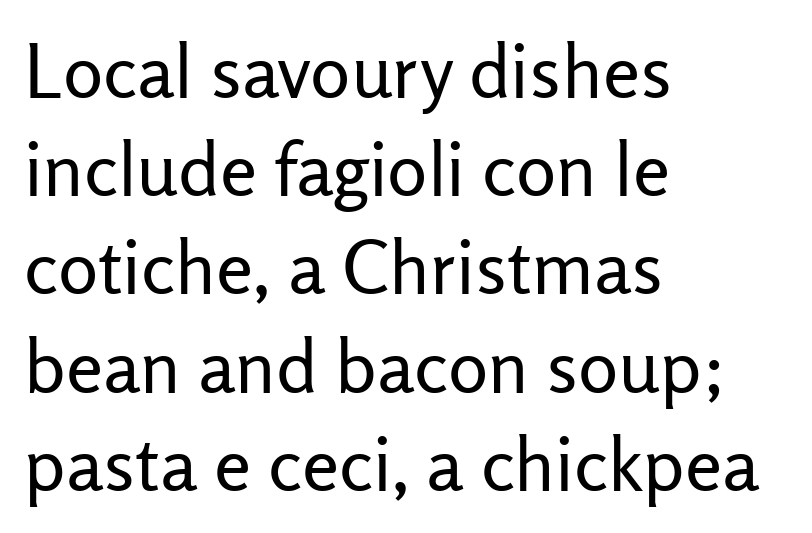
The image shows 75 px regular-weight sans-serif type, upright; set left-aligned, normal line spacing (1.31x), normal letter spacing, not underlined; low stroke contrast and a medium x-height.
